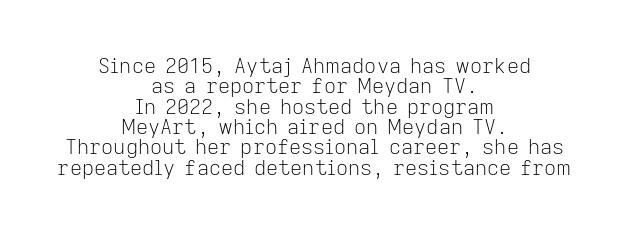
Q: Is the text bold? A: No.
Q: Is the text italic (slanted)? A: No, it is upright.
Q: Is the text underlined? A: No.
Q: How is the paragraph aligned? A: Centered.
Q: Is the spacing between letters normal or unusually wide? A: Normal.
Q: Is the spacing between lines tight, normal or loose? A: Tight.
